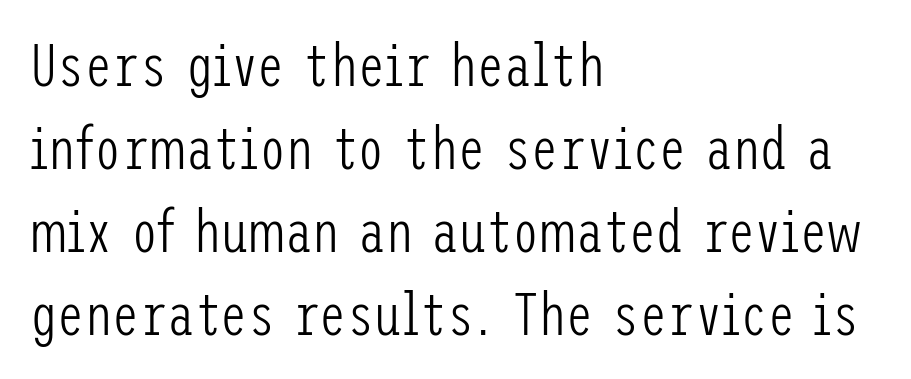
{"serif": "no", "italic": "no", "bold": "no", "weight": "light", "width": "condensed", "stroke_contrast": "low", "x_height": "medium", "underline": "no", "align": "left", "line_spacing": "normal", "line_spacing_ratio": 1.36, "letter_spacing": "normal", "letter_spacing_em": 0.0, "glyph_px": 61}
